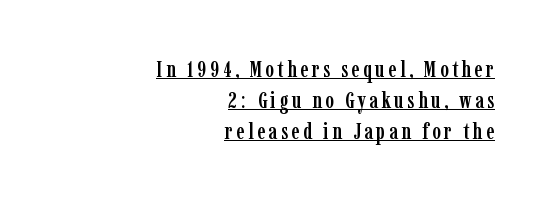
Students, observe: this is what conventionally led text looks like. The rendered words wear a rule along their underside. Typeset ragged left — the right edge is the straight one. This sample uses an upright cut, with every glyph sitting square on the baseline.
